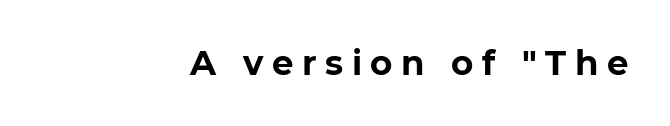
Q: Is the text bold? A: Yes.
Q: Is the text italic (slanted)? A: No, it is upright.
Q: Is the typeface a serif or a sans-serif typeface? A: Sans-serif.
Q: Is the text underlined? A: No.
Q: How is the paragraph aligned? A: Right-aligned.
Q: Is the spacing between letters normal or unusually wide? A: Unusually wide.
Q: Width (condensed, normal, or wide)? A: Normal.
Q: Stroke contrast? A: Low.
Q: x-height? A: Medium.
Q: Monospaced? A: No.
